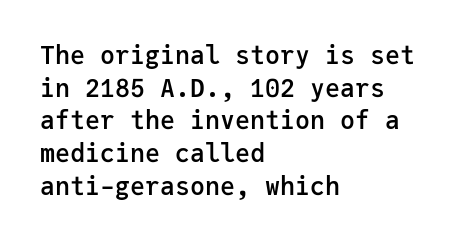
{"italic": "no", "bold": "semi", "underline": "no", "align": "left", "line_spacing": "normal", "line_spacing_ratio": 1.31, "letter_spacing": "normal", "letter_spacing_em": 0.0, "glyph_px": 25}
